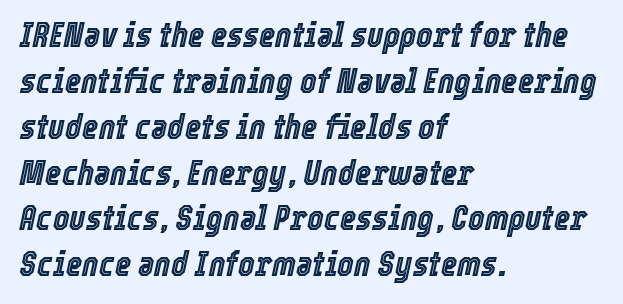
{"italic": "yes", "lean": "right", "slant_degrees": 12, "width": "condensed", "x_height": "medium", "monospaced": "no", "underline": "no", "align": "left", "line_spacing": "normal", "line_spacing_ratio": 1.31, "letter_spacing": "normal", "letter_spacing_em": 0.0, "glyph_px": 35}
